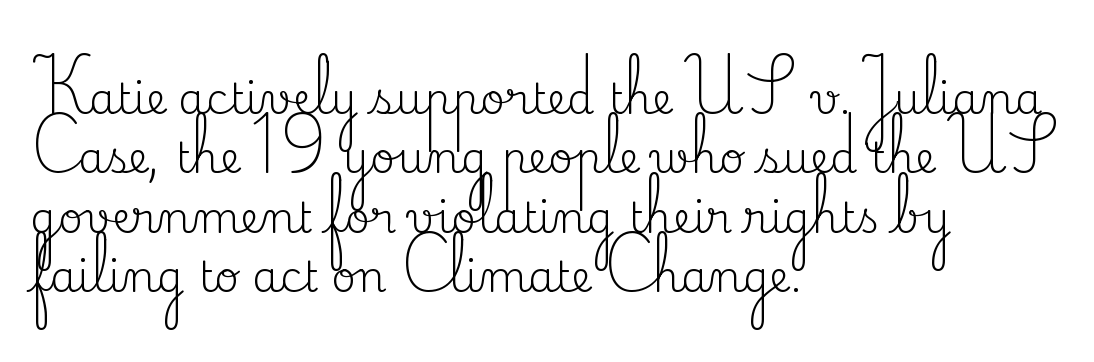
{"serif": "yes", "italic": "no", "bold": "no", "weight": "regular", "width": "normal", "stroke_contrast": "medium", "x_height": "small", "monospaced": "no", "underline": "no", "align": "left", "line_spacing": "normal", "line_spacing_ratio": 1.38, "letter_spacing": "normal", "letter_spacing_em": 0.0, "glyph_px": 43}
